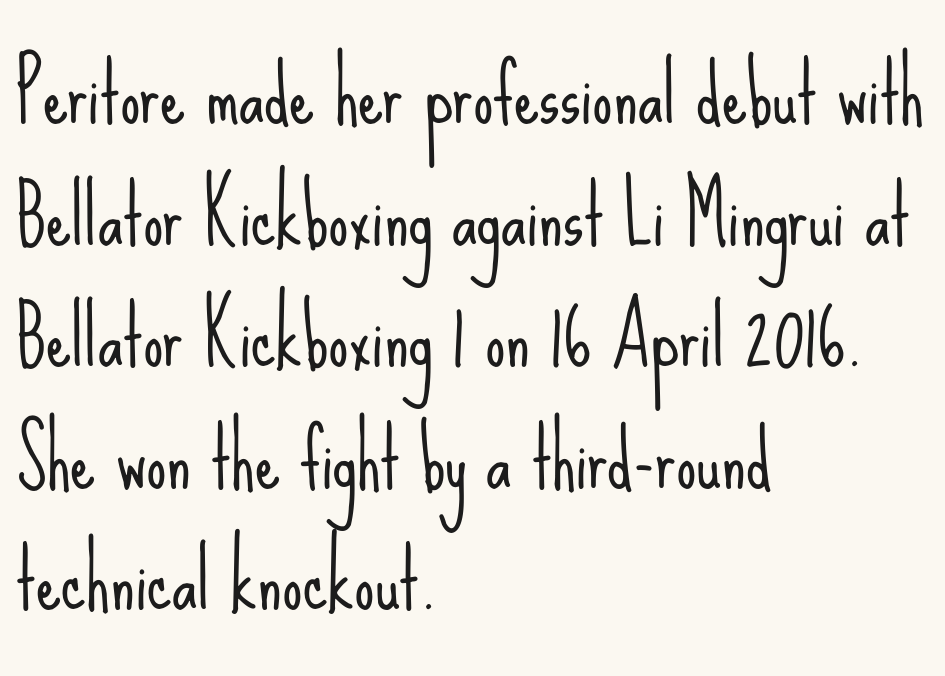
Q: Is the text bold? A: No.
Q: Is the text italic (slanted)? A: No, it is upright.
Q: Is the typeface a serif or a sans-serif typeface? A: Sans-serif.
Q: Is the text underlined? A: No.
Q: How is the paragraph aligned? A: Left-aligned.
Q: Is the spacing between letters normal or unusually wide? A: Normal.
Q: Is the spacing between lines tight, normal or loose? A: Normal.
Q: Width (condensed, normal, or wide)? A: Condensed.
Q: Stroke contrast? A: Low.
Q: x-height? A: Small.
Q: Monospaced? A: No.
